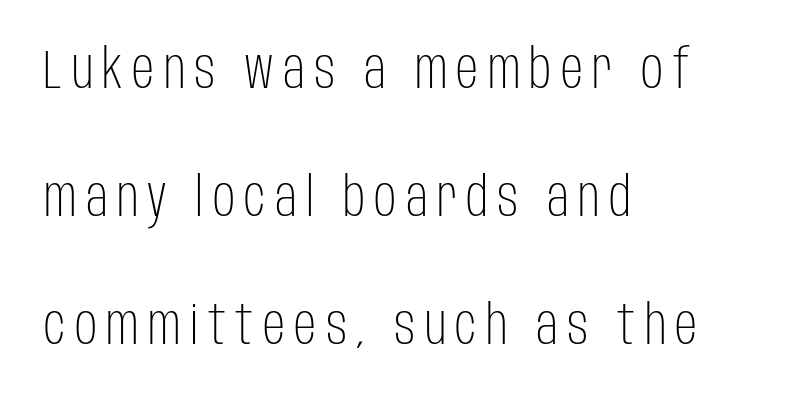
Q: Is the text bold? A: No.
Q: Is the text italic (slanted)? A: No, it is upright.
Q: Is the typeface a serif or a sans-serif typeface? A: Sans-serif.
Q: Is the text underlined? A: No.
Q: How is the paragraph aligned? A: Left-aligned.
Q: Is the spacing between lines tight, normal or loose? A: Loose.
Q: Width (condensed, normal, or wide)? A: Condensed.
Q: Stroke contrast? A: Low.
Q: x-height? A: Large.
Q: Monospaced? A: No.
